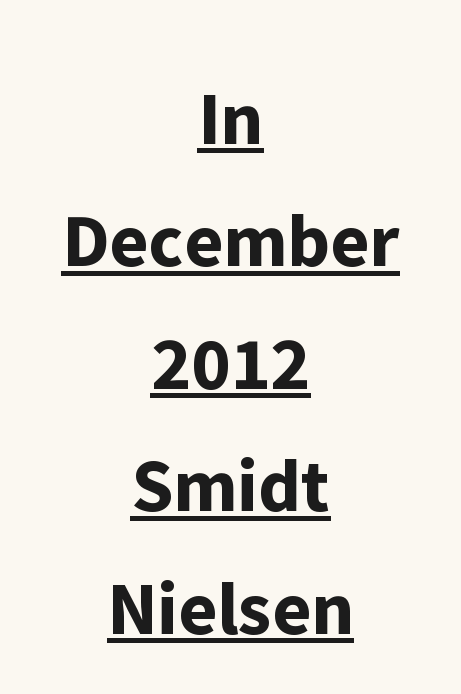
The image shows 78 px bold sans-serif type, upright; set centered, normal line spacing (1.57x), normal letter spacing, underlined; low stroke contrast and a medium x-height.
